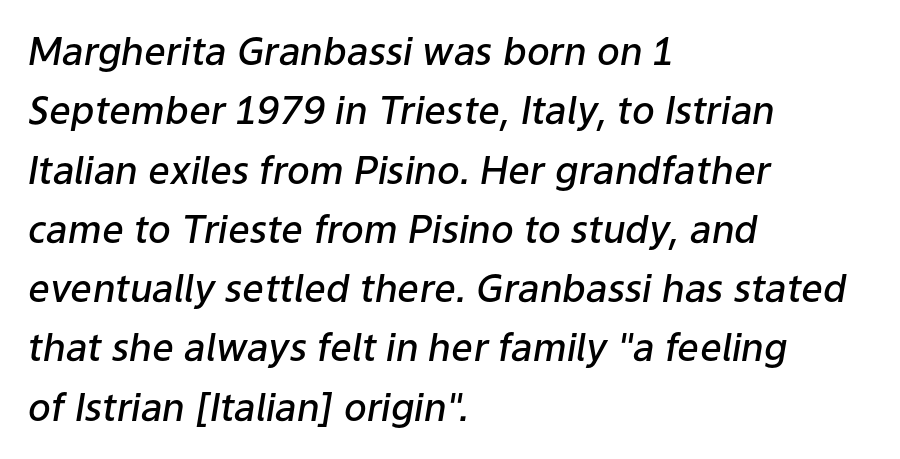
{"italic": "yes", "lean": "right", "slant_degrees": 9, "bold": "semi", "weight": "semibold", "width": "normal", "stroke_contrast": "low", "x_height": "medium", "monospaced": "no", "underline": "no", "align": "left", "line_spacing": "normal", "line_spacing_ratio": 1.56, "letter_spacing": "normal", "letter_spacing_em": 0.0, "glyph_px": 38}
